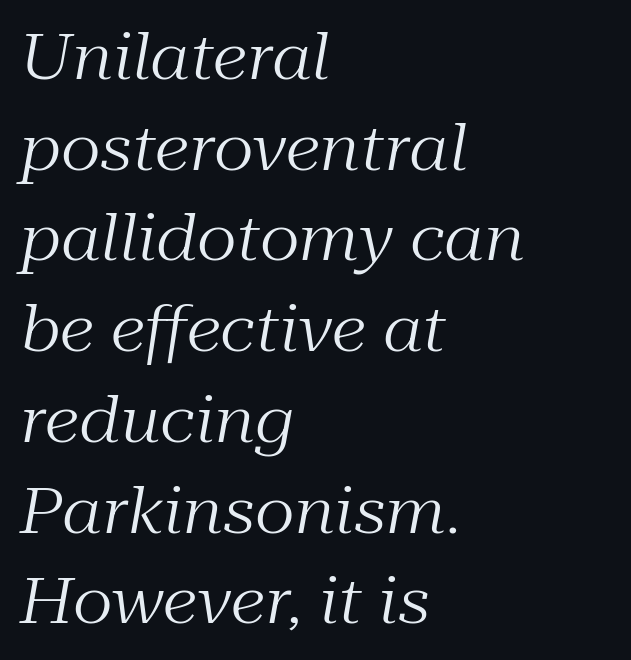
Q: Is the text bold? A: No.
Q: Is the text italic (slanted)? A: Yes, it leans right by about 10 degrees.
Q: Is the typeface a serif or a sans-serif typeface? A: Serif.
Q: Is the text underlined? A: No.
Q: How is the paragraph aligned? A: Left-aligned.
Q: Is the spacing between letters normal or unusually wide? A: Normal.
Q: Is the spacing between lines tight, normal or loose? A: Normal.
Q: Width (condensed, normal, or wide)? A: Normal.
Q: Stroke contrast? A: Medium.
Q: x-height? A: Medium.
Q: Monospaced? A: No.
